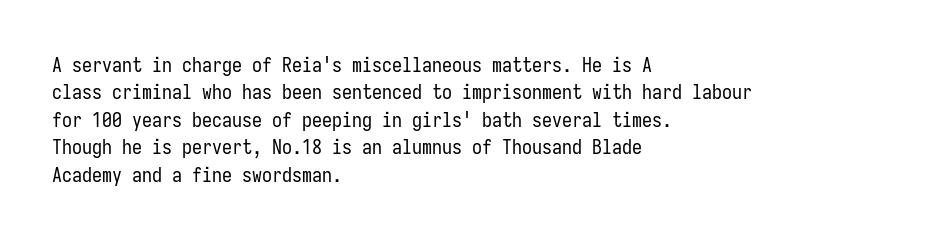
The image shows 20 px text type, upright; set left-aligned, normal line spacing (1.37x), normal letter spacing, not underlined.
